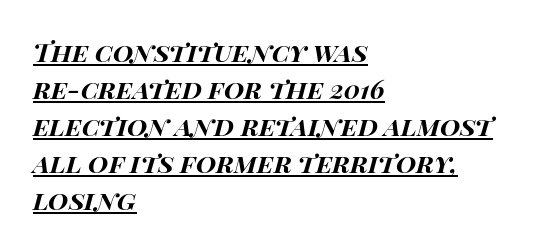
Q: Is the text bold? A: Yes.
Q: Is the text italic (slanted)? A: Yes, it leans right by about 15 degrees.
Q: Is the text underlined? A: Yes.
Q: How is the paragraph aligned? A: Left-aligned.
Q: Is the spacing between letters normal or unusually wide? A: Normal.
Q: Is the spacing between lines tight, normal or loose? A: Normal.
